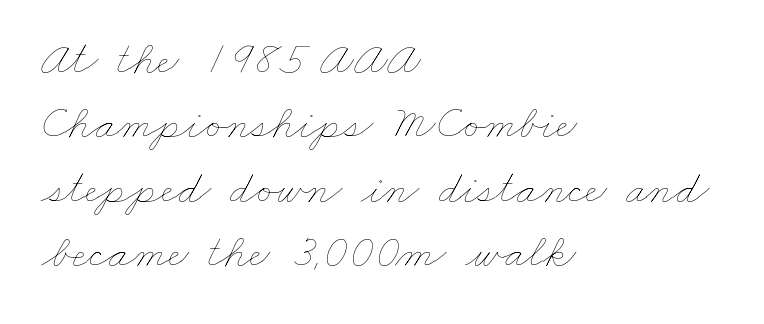
The image shows 47 px thin, wide type; set left-aligned, normal line spacing (1.37x), normal letter spacing, not underlined; low stroke contrast and a small x-height.
